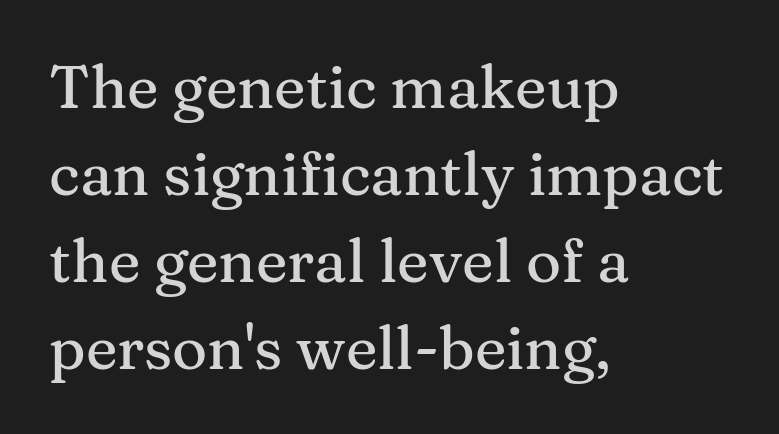
The font family rendered here belongs to the serif group. Tall strokes in this sample are plumb rather than angled. Each new line begins a customary step beneath the previous one. Teacher's note: observe the even left margin — that is flush-left alignment. The strip under each line holds only bare page. The horizontal fit of the characters is conventional and even.
